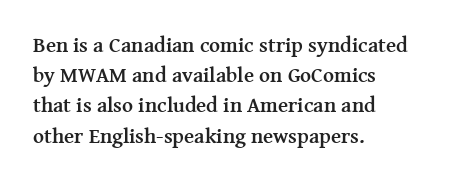
Q: Is the text bold? A: Yes.
Q: Is the text italic (slanted)? A: No, it is upright.
Q: Is the text underlined? A: No.
Q: How is the paragraph aligned? A: Left-aligned.
Q: Is the spacing between letters normal or unusually wide? A: Normal.
Q: Is the spacing between lines tight, normal or loose? A: Normal.
